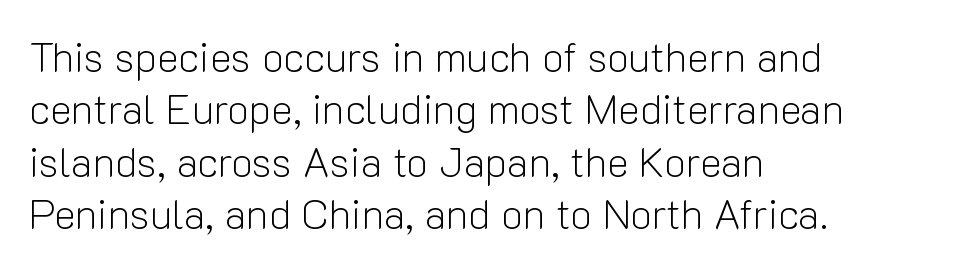
The image shows 41 px light sans-serif type, upright; set left-aligned, normal line spacing (1.28x), normal letter spacing, not underlined; low stroke contrast and a medium x-height.
